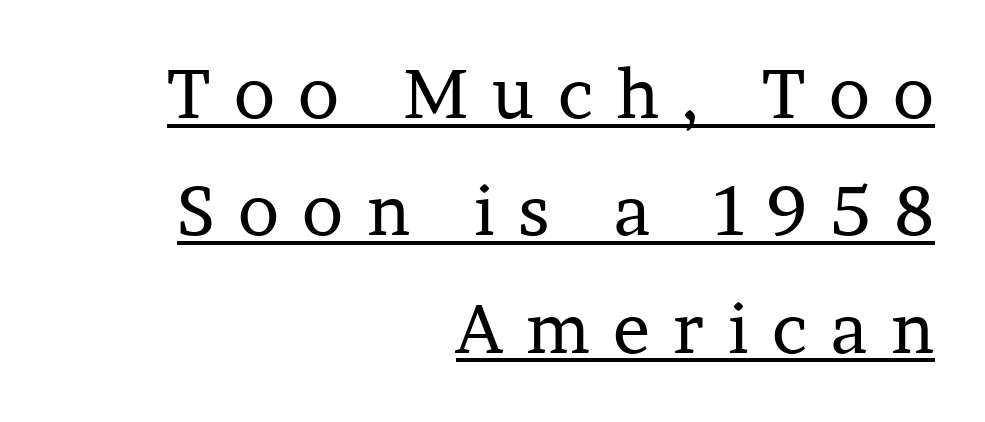
The image shows 69 px regular-weight serif type, upright; set right-aligned, normal line spacing (1.7x), unusually wide letter spacing (+0.34 em), underlined; low stroke contrast and a medium x-height.
